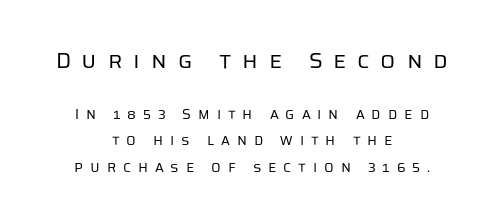
Letters have the restrained weight of plain body copy at most. Horizontally, the lines are justified to the midpoint only. The strip under each line holds only bare page. The horizontal fit of the characters is loose and conspicuously gappy. Bigger letters appear in the top chunk; the bottom chunk is reduced. Widely set lines give the paragraph a tall, airy silhouette.
